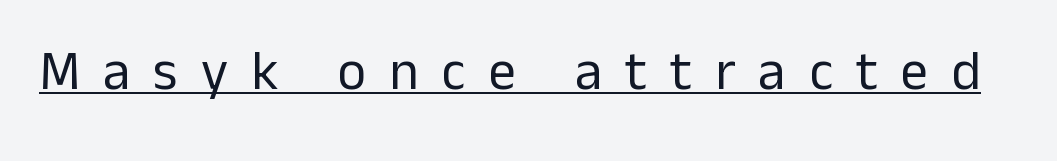
On a weight scale, this lands at 450 or below. The letters are spread apart with noticeably loose tracking. Like a heading marked for emphasis, these lines bear an underscore. Ordinary non-slanted type is in use.
